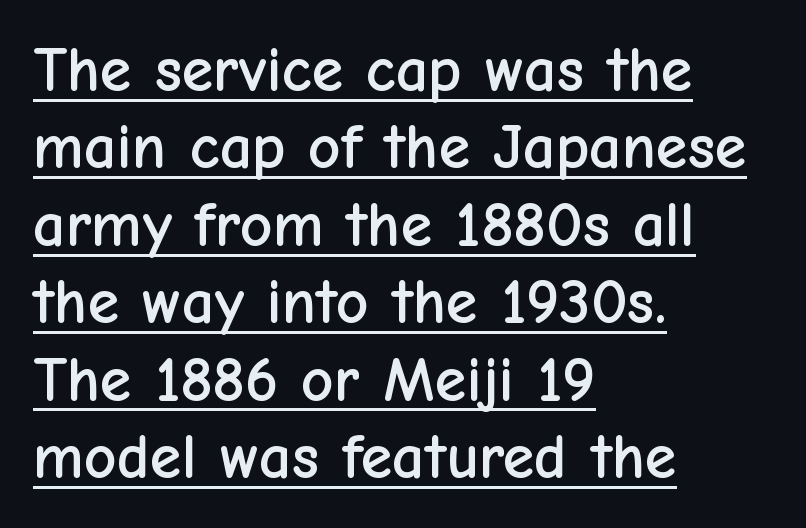
{"serif": "no", "italic": "no", "width": "normal", "stroke_contrast": "low", "x_height": "medium", "monospaced": "no", "underline": "yes", "align": "left", "line_spacing_ratio": 1.21, "letter_spacing": "normal", "letter_spacing_em": 0.0, "glyph_px": 64}
